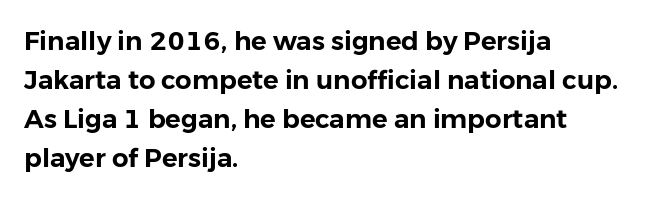
The compositor pushed each line to the left boundary. Every stem runs plumb, perpendicular to the baseline. This sample keeps an unexceptional amount of space between lines. Here the glyphs are tracked normally, forming tight word shapes. Descender tails drop into unmarked territory.
